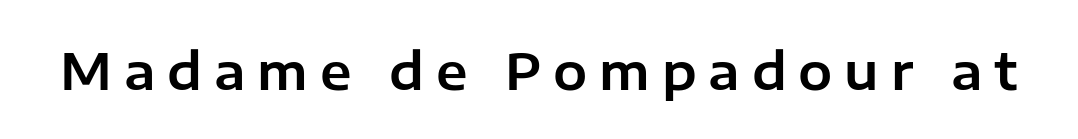
The font family rendered here belongs to the sans-serif group. Unmarked baselines from the first word to the last. You could not count columns in this text — the font is proportionally spaced. Spacing between characters has been opened up far beyond the box default. You can tell it's not italic because the verticals are truly vertical.
